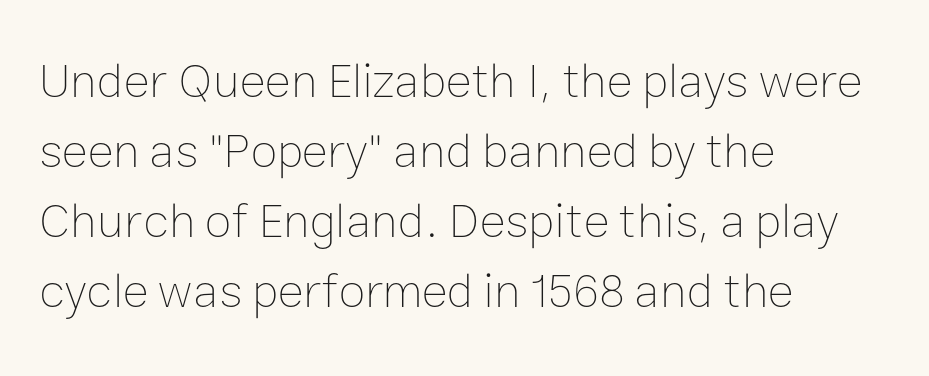
{"italic": "no", "bold": "no", "weight": "thin", "width": "normal", "stroke_contrast": "low", "x_height": "medium", "monospaced": "no", "underline": "no", "align": "left", "line_spacing": "normal", "line_spacing_ratio": 1.43, "letter_spacing": "normal", "letter_spacing_em": 0.0, "glyph_px": 49}
